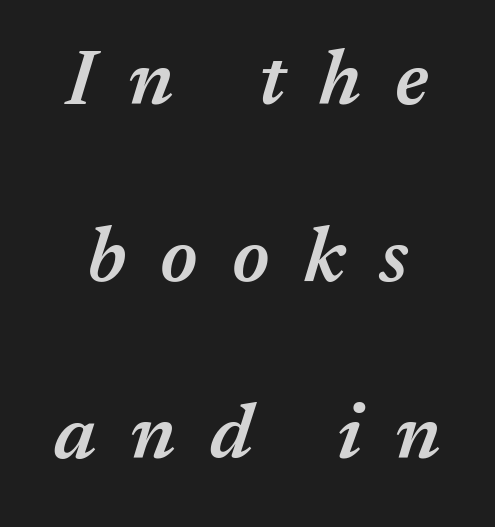
{"italic": "yes", "lean": "right", "slant_degrees": 17, "bold": "semi", "weight": "semibold", "width": "normal", "stroke_contrast": "medium", "x_height": "medium", "monospaced": "no", "underline": "no", "line_spacing": "loose", "line_spacing_ratio": 2.3, "letter_spacing": "wide", "letter_spacing_em": 0.44, "glyph_px": 77}
